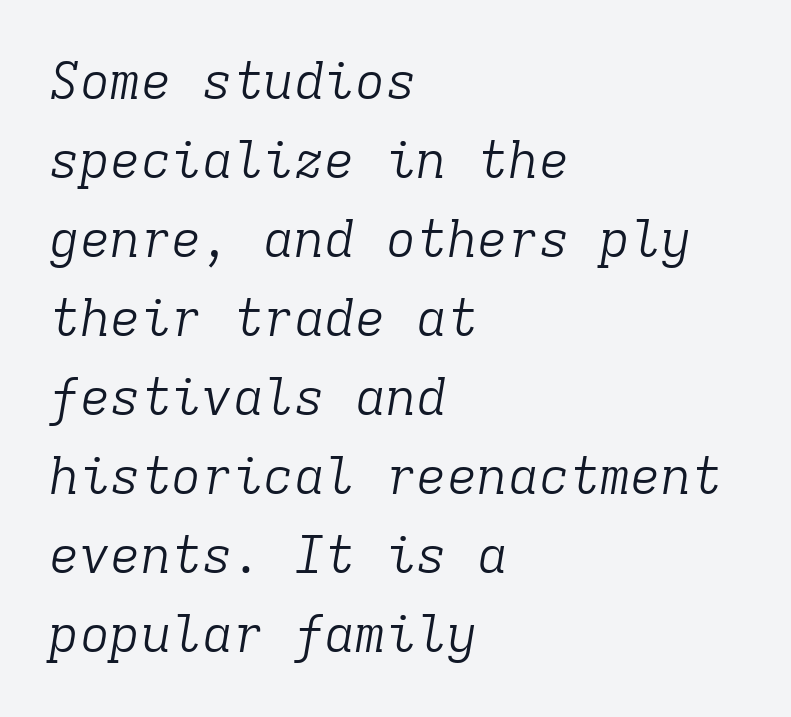
Q: Is the text bold? A: No.
Q: Is the text italic (slanted)? A: Yes, it leans right by about 9 degrees.
Q: Is the typeface a serif or a sans-serif typeface? A: Serif.
Q: Is the text underlined? A: No.
Q: How is the paragraph aligned? A: Left-aligned.
Q: Is the spacing between letters normal or unusually wide? A: Normal.
Q: Is the spacing between lines tight, normal or loose? A: Normal.
Q: Width (condensed, normal, or wide)? A: Normal.
Q: Stroke contrast? A: Low.
Q: x-height? A: Medium.
Q: Monospaced? A: Yes.
